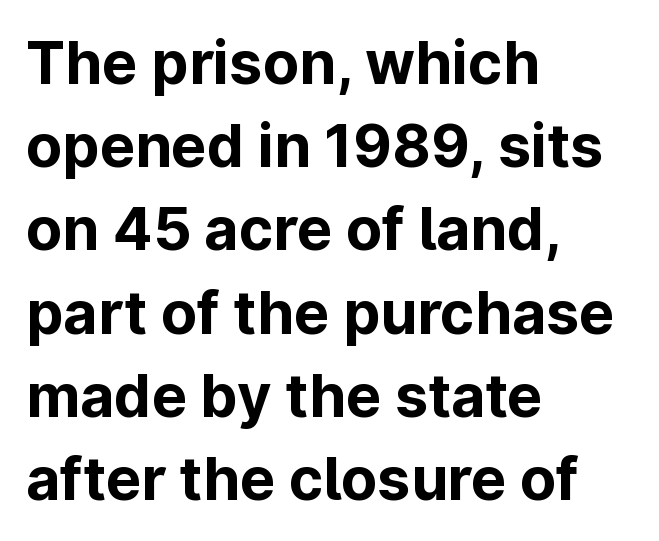
{"serif": "no", "italic": "no", "bold": "yes", "weight": "bold", "width": "normal", "stroke_contrast": "low", "x_height": "medium", "monospaced": "no", "underline": "no", "align": "left", "line_spacing": "normal", "line_spacing_ratio": 1.41, "letter_spacing": "normal", "letter_spacing_em": 0.0, "glyph_px": 59}
